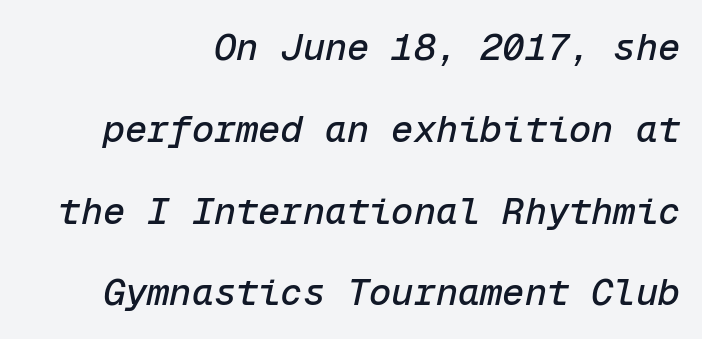
{"italic": "yes", "lean": "right", "slant_degrees": 12, "width": "normal", "stroke_contrast": "low", "x_height": "medium", "monospaced": "yes", "underline": "no", "align": "right", "line_spacing": "loose", "line_spacing_ratio": 2.21, "letter_spacing": "normal", "letter_spacing_em": 0.0, "glyph_px": 37}
